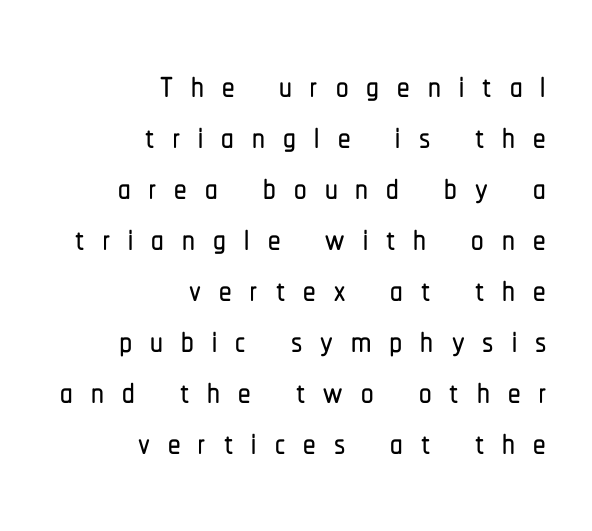
This sample has the flowing, uneven cadence of proportional lettering. This sample uses expanded letter spacing, leaving extra air between glyphs. These lines stack with their right ends in a neat column. Does the type have serifs? No, each stem ends abruptly. Closely set lines give the paragraph a compact silhouette.
